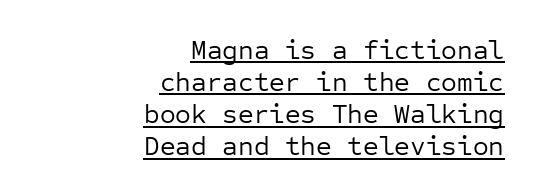
How are the letters spaced? Ordinarily, with no added tracking. These characters rest on top of a visible drawn line. Posture: vertical. Heaviness? Minimal to ordinary, like unemphasized prose.
